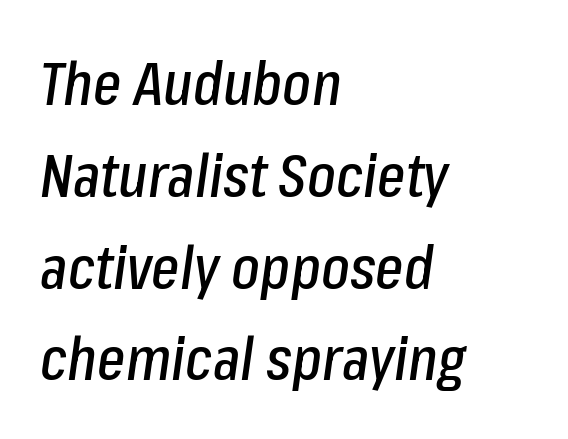
Q: Is the text italic (slanted)? A: Yes, it leans right by about 8 degrees.
Q: Is the text underlined? A: No.
Q: How is the paragraph aligned? A: Left-aligned.
Q: Is the spacing between letters normal or unusually wide? A: Normal.
Q: Is the spacing between lines tight, normal or loose? A: Normal.
Q: Width (condensed, normal, or wide)? A: Condensed.
Q: Stroke contrast? A: Low.
Q: x-height? A: Medium.
Q: Monospaced? A: No.
